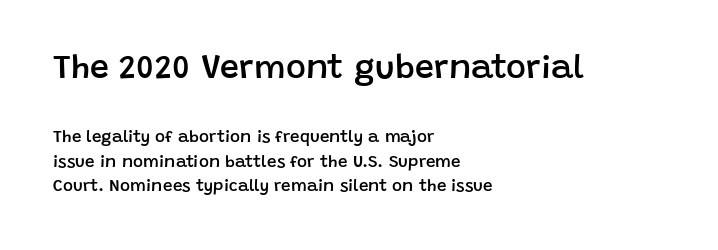
These lines carry some extra weight — a demibold, not a full bold. The passage shown is typeset with a sans-serif family. Typeset ragged right — the left edge is the straight one. Regular leading. The passage shown is typed in a proportional face where columns would drift.
